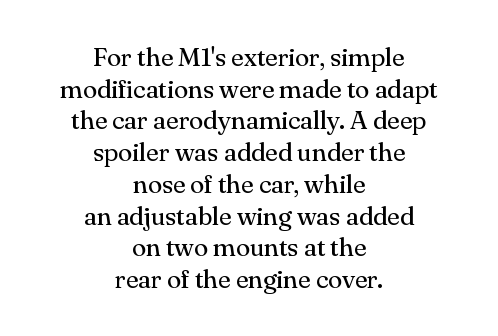
{"italic": "no", "bold": "no", "underline": "no", "align": "center", "line_spacing_ratio": 1.22, "letter_spacing": "normal", "letter_spacing_em": 0.0, "glyph_px": 26}
